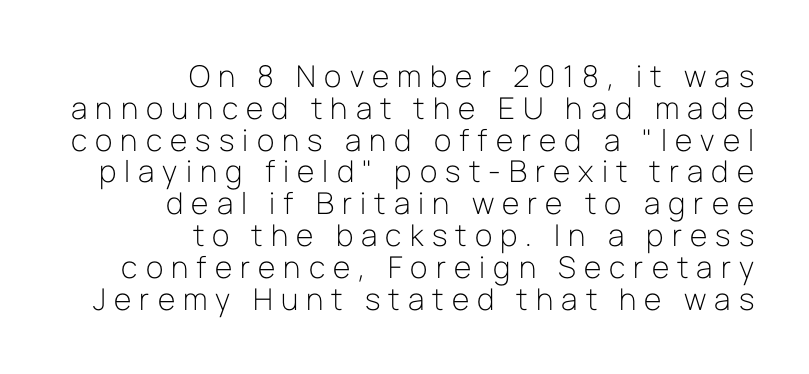
The paragraph shown leans on its right margin. If you measured baseline to baseline, you'd find a short distance. Spacing verdict: proportional, widths tailored to each character. Type style note: lacks serifs. Upright lettering throughout. Just letters on the line, the space beneath them empty.
